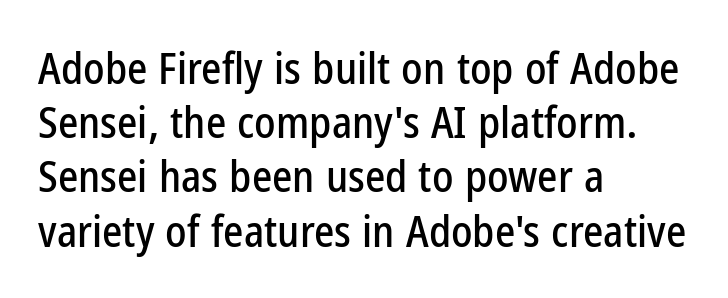
{"serif": "no", "italic": "no", "width": "condensed", "stroke_contrast": "low", "x_height": "medium", "monospaced": "no", "underline": "no", "align": "left", "line_spacing": "normal", "line_spacing_ratio": 1.26, "letter_spacing": "normal", "letter_spacing_em": 0.0, "glyph_px": 43}
